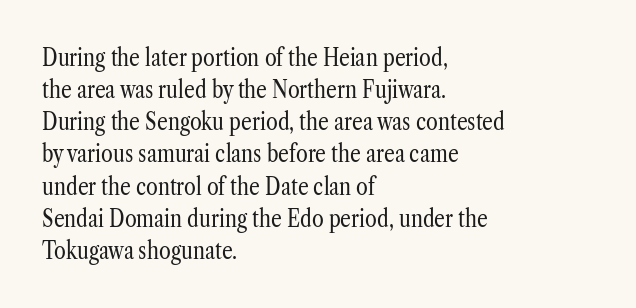
{"italic": "no", "bold": "no", "underline": "no", "align": "left", "line_spacing": "normal", "line_spacing_ratio": 1.34, "letter_spacing": "normal", "letter_spacing_em": 0.0, "glyph_px": 24}
